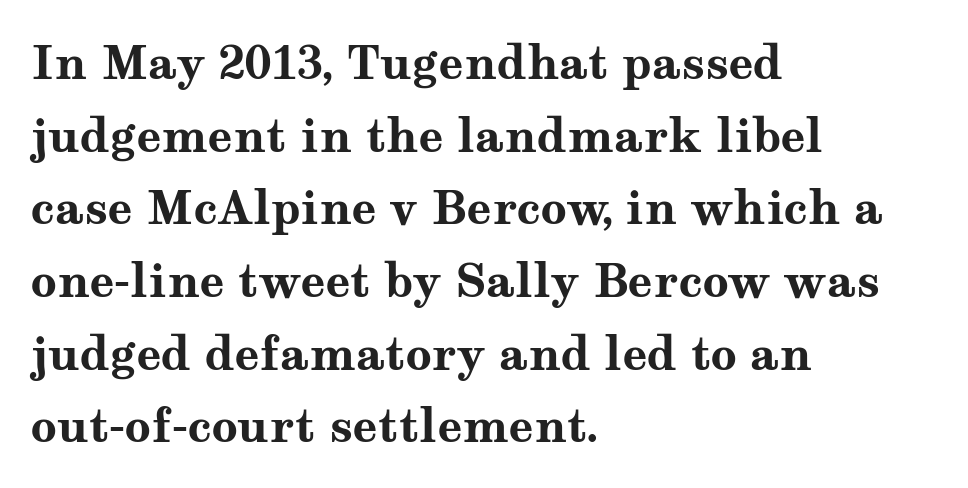
{"serif": "yes", "italic": "no", "bold": "yes", "weight": "bold", "width": "wide", "stroke_contrast": "medium", "x_height": "medium", "monospaced": "no", "underline": "no", "align": "left", "line_spacing": "normal", "line_spacing_ratio": 1.58, "letter_spacing": "normal", "letter_spacing_em": 0.0, "glyph_px": 46}
